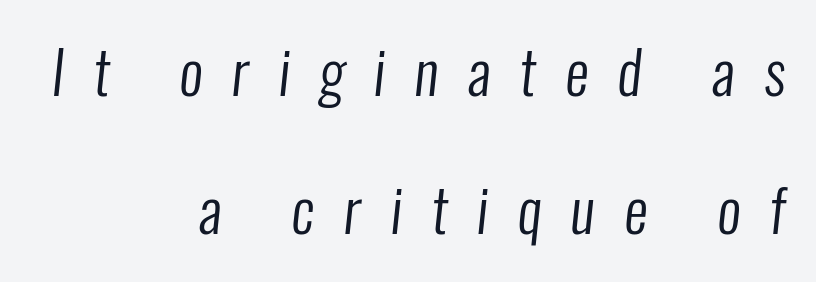
The image shows 59 px regular-weight, condensed sans-serif type; set right-aligned, loose line spacing (2.34x), unusually wide letter spacing (+0.49 em), not underlined; low stroke contrast and a medium x-height.
